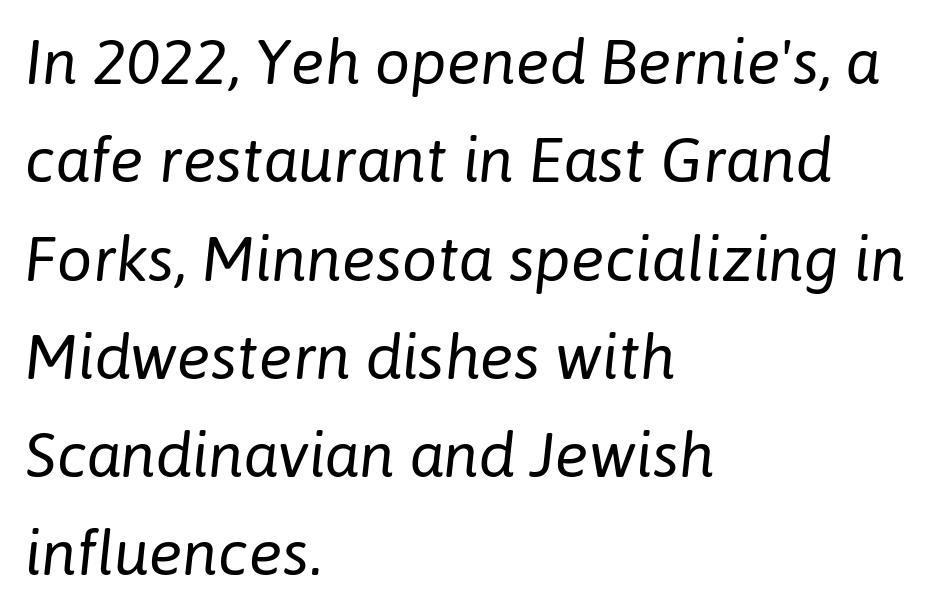
Q: Is the text bold? A: No.
Q: Is the text italic (slanted)? A: Yes, it leans right by about 6 degrees.
Q: Is the text underlined? A: No.
Q: How is the paragraph aligned? A: Left-aligned.
Q: Is the spacing between letters normal or unusually wide? A: Normal.
Q: Is the spacing between lines tight, normal or loose? A: Normal.
Q: Width (condensed, normal, or wide)? A: Normal.
Q: Stroke contrast? A: Low.
Q: x-height? A: Medium.
Q: Monospaced? A: No.
